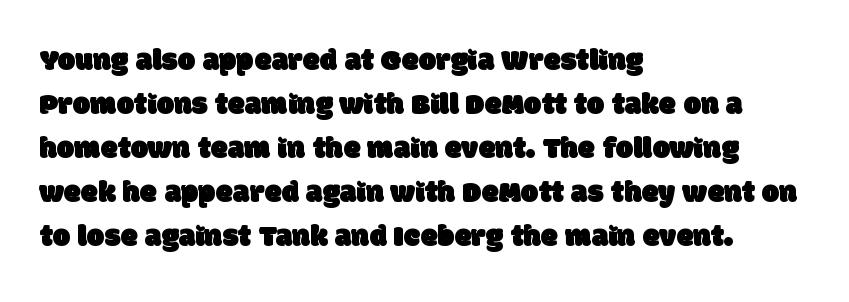
Q: Is the typeface a serif or a sans-serif typeface? A: Sans-serif.
Q: Is the text underlined? A: No.
Q: How is the paragraph aligned? A: Left-aligned.
Q: Is the spacing between letters normal or unusually wide? A: Normal.
Q: Is the spacing between lines tight, normal or loose? A: Normal.
Q: Width (condensed, normal, or wide)? A: Normal.
Q: Stroke contrast? A: Low.
Q: x-height? A: Large.
Q: Monospaced? A: No.
